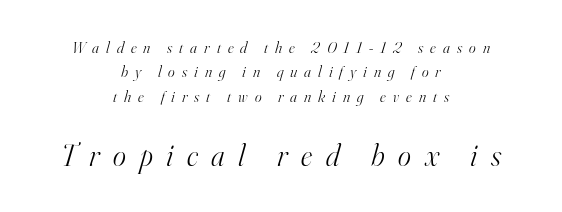
Q: Is the text bold? A: No.
Q: Is the text italic (slanted)? A: Yes, it leans right by about 16 degrees.
Q: Is the typeface a serif or a sans-serif typeface? A: Serif.
Q: Is the text underlined? A: No.
Q: How is the paragraph aligned? A: Centered.
Q: Is the spacing between letters normal or unusually wide? A: Unusually wide.
Q: Is the spacing between lines tight, normal or loose? A: Normal.
Q: Which block of text is set in a larger size, the first (top) or the second (bottom)? A: The second (bottom) one.
Q: Width (condensed, normal, or wide)? A: Normal.
Q: Stroke contrast? A: High.
Q: x-height? A: Small.
Q: Monospaced? A: No.
